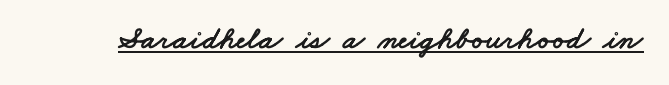
{"serif": "no", "width": "wide", "stroke_contrast": "low", "x_height": "small", "monospaced": "no", "underline": "yes", "letter_spacing": "normal", "letter_spacing_em": 0.0, "glyph_px": 32}
